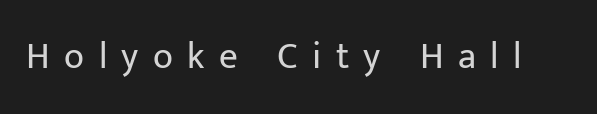
The passage shown has open, widely tracked lettering throughout. Stroke mass is kept to a normal reading level or below. Each row of text sits above clean, open space. The characters display no serif detailing; their extremities are plain.
